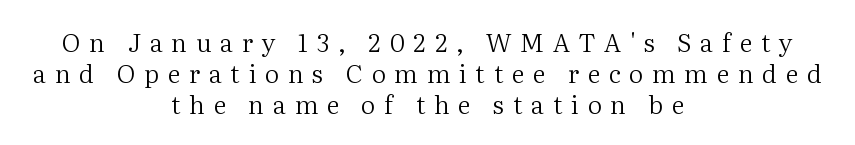
The image shows 25 px text type, upright; set centered, normal line spacing (1.25x), unusually wide letter spacing (+0.35 em), not underlined.
